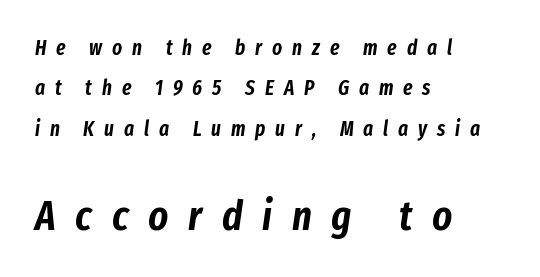
The image shows 42 px condensed type, italic (leaning right); set left-aligned, loose line spacing (1.92x), unusually wide letter spacing (+0.47 em), not underlined; the second (bottom) block is 2.0x larger; low stroke contrast and a medium x-height.
